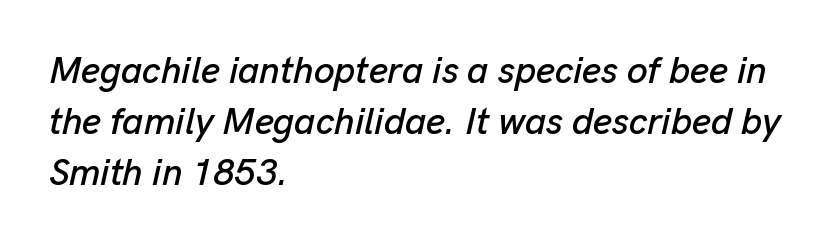
Q: Is the text italic (slanted)? A: Yes, it leans right by about 13 degrees.
Q: Is the text underlined? A: No.
Q: How is the paragraph aligned? A: Left-aligned.
Q: Is the spacing between letters normal or unusually wide? A: Normal.
Q: Is the spacing between lines tight, normal or loose? A: Normal.
Q: Width (condensed, normal, or wide)? A: Normal.
Q: Stroke contrast? A: Low.
Q: x-height? A: Medium.
Q: Monospaced? A: No.
